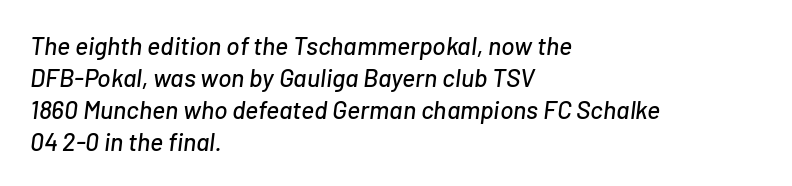
The image shows 25 px text type, italic (leaning right); set left-aligned, normal line spacing (1.28x), normal letter spacing, not underlined.
